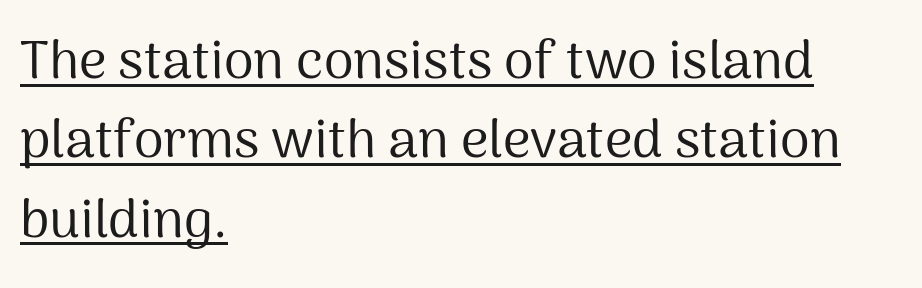
Posture: upright roman. This sample is left-justified, so line endings fall wherever the words run out. Honestly, the underline is the first thing you notice here. No chunkiness to these letters — they're not bold. Horizontal bands of white between lines are of average thickness.
